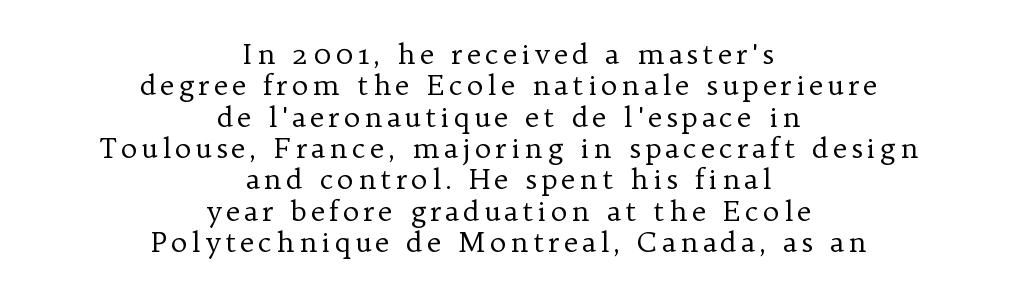
Leading is clearly below the norm, producing a dense column. Descender tails drop into unmarked territory. The letters carry serifs — small finishing strokes at the ends of their stems. The letters stand upright; this is a roman face. The characters are drawn with everyday or finer stroke widths.
